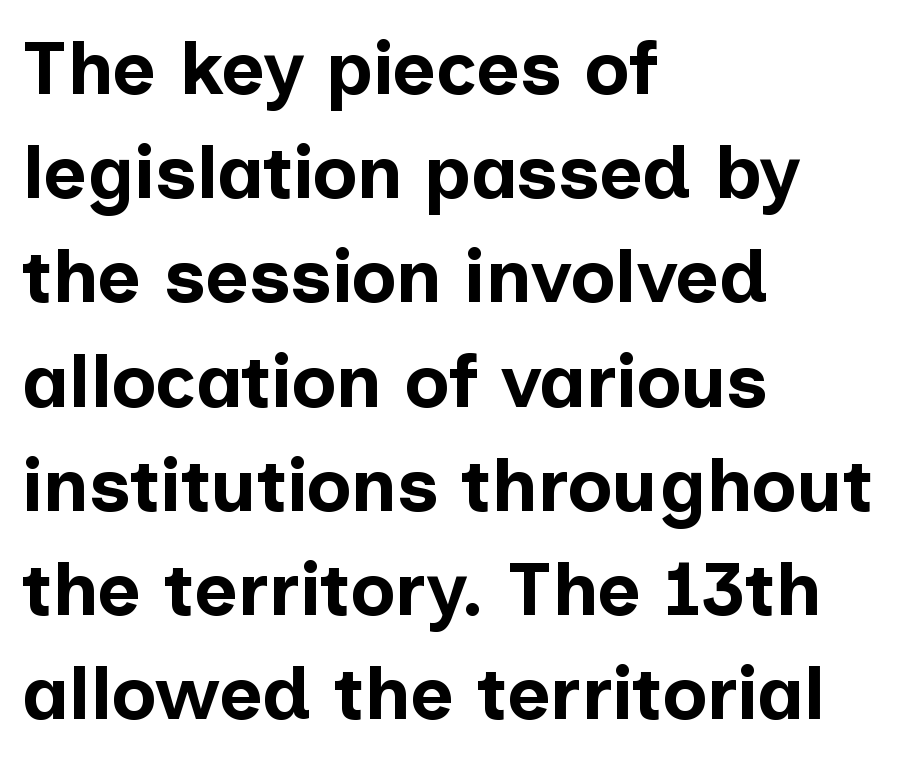
{"serif": "no", "italic": "no", "bold": "yes", "weight": "bold", "width": "normal", "stroke_contrast": "low", "x_height": "medium", "monospaced": "no", "underline": "no", "align": "left", "line_spacing": "normal", "line_spacing_ratio": 1.39, "letter_spacing": "normal", "letter_spacing_em": 0.0, "glyph_px": 75}
